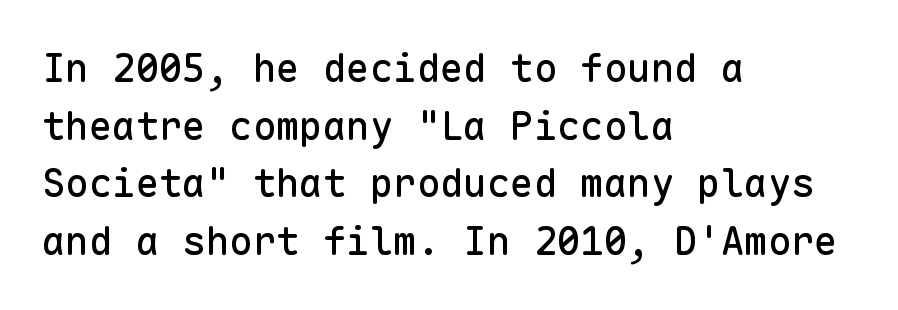
Q: Is the text italic (slanted)? A: No, it is upright.
Q: Is the typeface a serif or a sans-serif typeface? A: Sans-serif.
Q: Is the text underlined? A: No.
Q: How is the paragraph aligned? A: Left-aligned.
Q: Is the spacing between letters normal or unusually wide? A: Normal.
Q: Is the spacing between lines tight, normal or loose? A: Normal.
Q: Width (condensed, normal, or wide)? A: Normal.
Q: Stroke contrast? A: Low.
Q: x-height? A: Medium.
Q: Monospaced? A: Yes.
